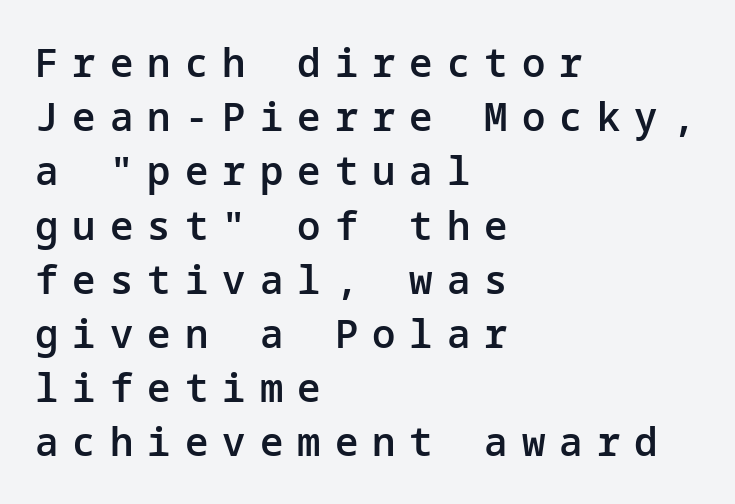
The image shows 39 px semibold sans-serif type, upright; set left-aligned, normal line spacing (1.39x), unusually wide letter spacing (+0.36 em), not underlined; low stroke contrast and a medium x-height.
